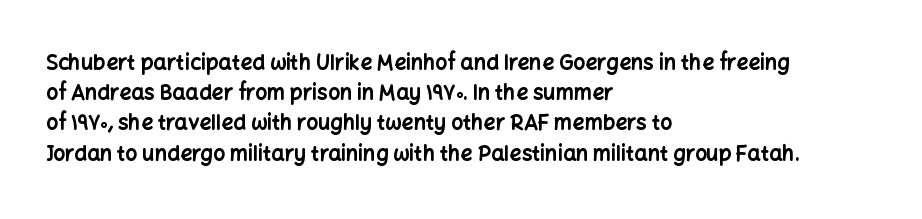
{"italic": "no", "bold": "yes", "underline": "no", "align": "left", "line_spacing": "normal", "line_spacing_ratio": 1.44, "letter_spacing": "normal", "letter_spacing_em": 0.0, "glyph_px": 21}
